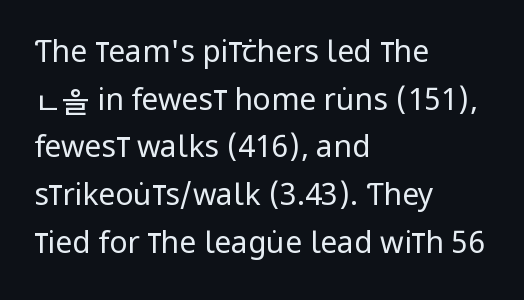
Q: Is the text bold? A: No.
Q: Is the text italic (slanted)? A: No, it is upright.
Q: Is the typeface a serif or a sans-serif typeface? A: Sans-serif.
Q: Is the text underlined? A: No.
Q: How is the paragraph aligned? A: Left-aligned.
Q: Is the spacing between letters normal or unusually wide? A: Normal.
Q: Is the spacing between lines tight, normal or loose? A: Normal.
Q: Width (condensed, normal, or wide)? A: Condensed.
Q: Stroke contrast? A: Low.
Q: x-height? A: Large.
Q: Monospaced? A: No.
